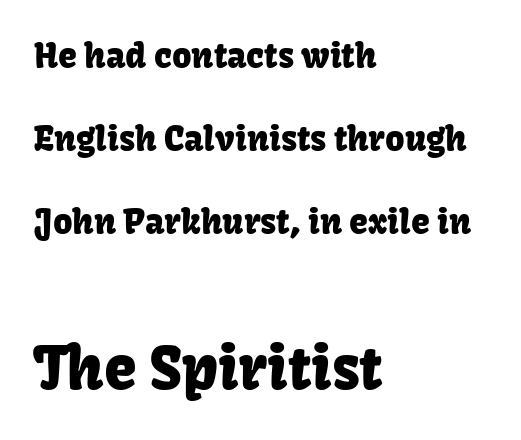
{"serif": "no", "italic": "no", "width": "normal", "stroke_contrast": "low", "x_height": "medium", "monospaced": "no", "underline": "no", "align": "left", "line_spacing": "loose", "line_spacing_ratio": 2.44, "letter_spacing": "normal", "letter_spacing_em": 0.0, "larger_block": "second", "size_ratio": 1.74, "glyph_px": 59}
